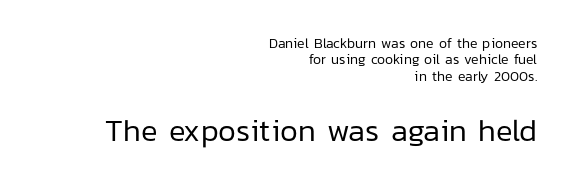
The image shows 31 px regular-weight sans-serif type, upright; set right-aligned, line spacing 1.17x, normal letter spacing, not underlined; the second (bottom) block is 2.21x larger; low stroke contrast and a medium x-height.
